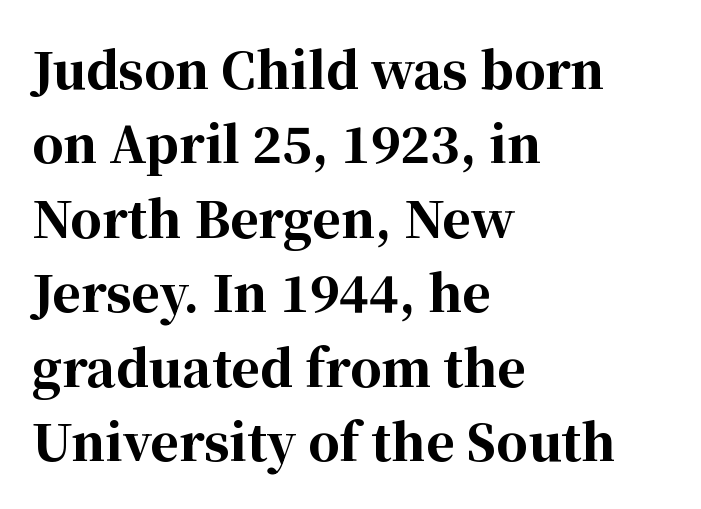
Q: Is the text bold? A: Yes.
Q: Is the text italic (slanted)? A: No, it is upright.
Q: Is the typeface a serif or a sans-serif typeface? A: Serif.
Q: Is the text underlined? A: No.
Q: How is the paragraph aligned? A: Left-aligned.
Q: Is the spacing between letters normal or unusually wide? A: Normal.
Q: Is the spacing between lines tight, normal or loose? A: Normal.
Q: Width (condensed, normal, or wide)? A: Normal.
Q: Stroke contrast? A: High.
Q: x-height? A: Medium.
Q: Monospaced? A: No.
